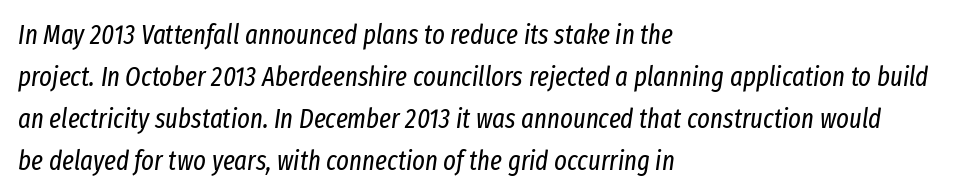
{"italic": "yes", "lean": "right", "slant_degrees": 8, "bold": "no", "underline": "no", "align": "left", "line_spacing": "normal", "line_spacing_ratio": 1.55, "letter_spacing": "normal", "letter_spacing_em": 0.0, "glyph_px": 27}
